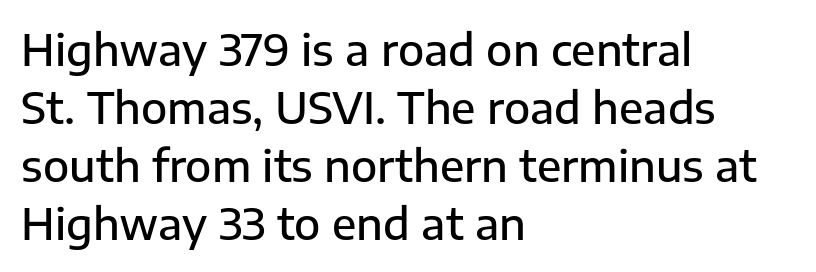
{"serif": "no", "italic": "no", "bold": "semi", "weight": "semibold", "width": "normal", "stroke_contrast": "low", "x_height": "medium", "monospaced": "no", "underline": "no", "align": "left", "line_spacing": "normal", "line_spacing_ratio": 1.35, "letter_spacing": "normal", "letter_spacing_em": 0.0, "glyph_px": 43}
